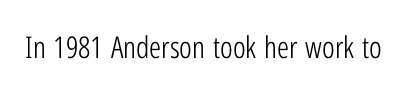
Think of a printed novel: that variable character pitch is what you see here. Italic: no, the glyphs are upright roman. The specimen omits any rule beneath the text block's lines. Compared with a typical body face, this is equally light or lighter still.
